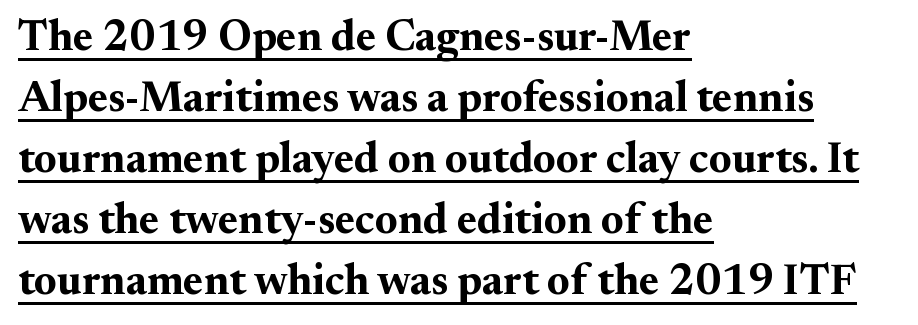
{"serif": "yes", "italic": "no", "bold": "yes", "weight": "bold", "width": "normal", "stroke_contrast": "medium", "x_height": "small", "monospaced": "no", "underline": "yes", "align": "left", "line_spacing": "normal", "line_spacing_ratio": 1.42, "letter_spacing": "normal", "letter_spacing_em": 0.0, "glyph_px": 43}
